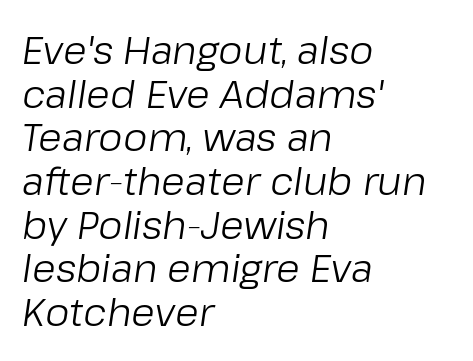
Q: Is the text bold? A: No.
Q: Is the text italic (slanted)? A: Yes, it leans right by about 8 degrees.
Q: Is the text underlined? A: No.
Q: How is the paragraph aligned? A: Left-aligned.
Q: Is the spacing between letters normal or unusually wide? A: Normal.
Q: Is the spacing between lines tight, normal or loose? A: Tight.
Q: Width (condensed, normal, or wide)? A: Normal.
Q: Stroke contrast? A: Low.
Q: x-height? A: Medium.
Q: Monospaced? A: No.
